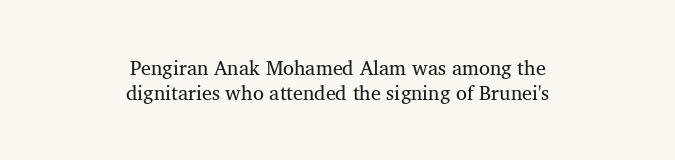
The image shows 20 px text type, upright; set centered, normal line spacing (1.25x), normal letter spacing, not underlined.
